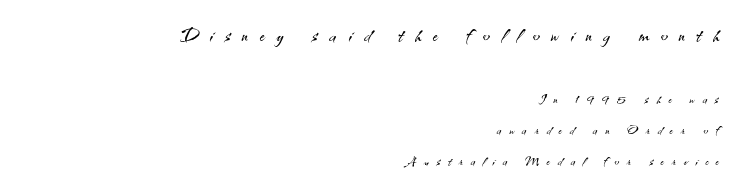
Q: Is the text bold? A: No.
Q: Is the text italic (slanted)? A: Yes.
Q: Is the text underlined? A: No.
Q: How is the paragraph aligned? A: Right-aligned.
Q: Is the spacing between letters normal or unusually wide? A: Unusually wide.
Q: Which block of text is set in a larger size, the first (top) or the second (bottom)? A: The first (top) one.
